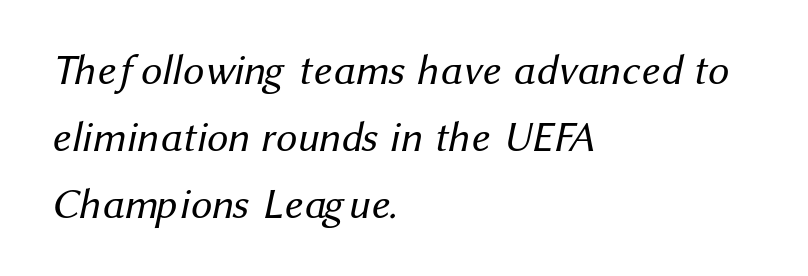
The image shows 42 px regular-weight sans-serif type; set left-aligned, normal line spacing (1.59x), normal letter spacing, not underlined; medium stroke contrast and a medium x-height.
